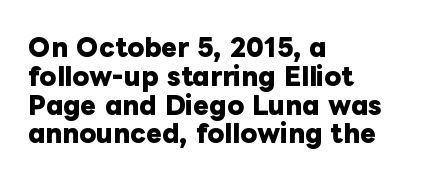
{"italic": "no", "bold": "yes", "underline": "no", "align": "left", "line_spacing_ratio": 1.2, "letter_spacing": "normal", "letter_spacing_em": 0.0, "glyph_px": 24}
